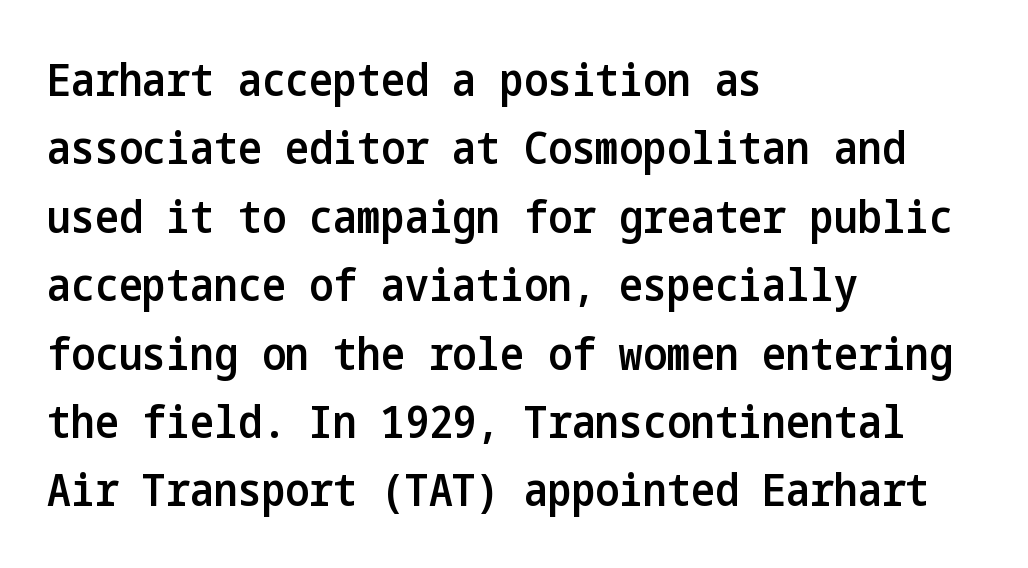
The image shows 45 px semibold, condensed sans-serif type, upright; set left-aligned, normal line spacing (1.52x), normal letter spacing, not underlined; low stroke contrast and a medium x-height.
